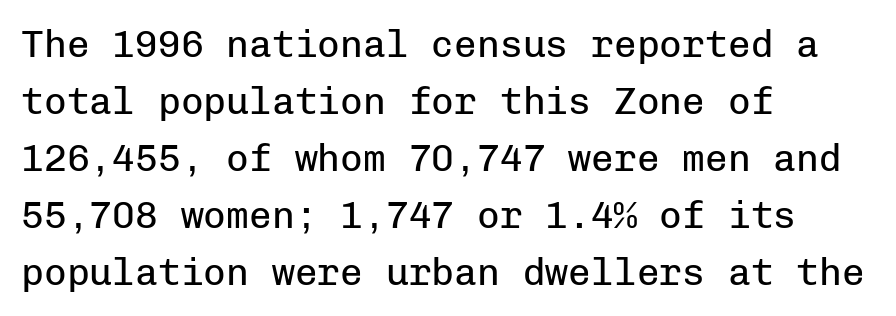
{"serif": "no", "italic": "no", "bold": "no", "weight": "regular", "width": "normal", "stroke_contrast": "low", "x_height": "medium", "monospaced": "yes", "underline": "no", "align": "left", "line_spacing": "normal", "line_spacing_ratio": 1.5, "letter_spacing": "normal", "letter_spacing_em": 0.0, "glyph_px": 38}
